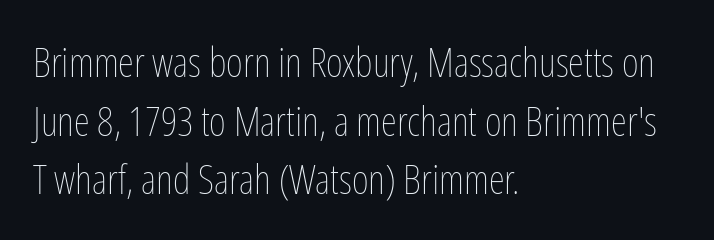
The image shows 41 px thin, condensed type, upright; set left-aligned, normal line spacing (1.43x), normal letter spacing, not underlined; low stroke contrast and a medium x-height.
